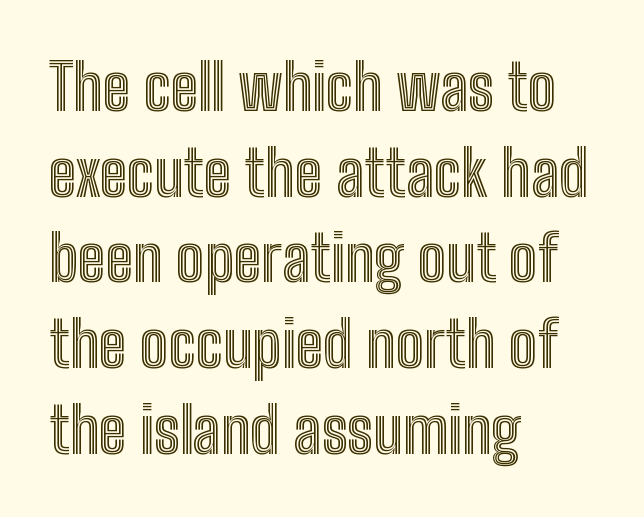
The image shows 63 px condensed type, upright; set left-aligned, normal line spacing (1.36x), normal letter spacing, not underlined; a medium x-height.
